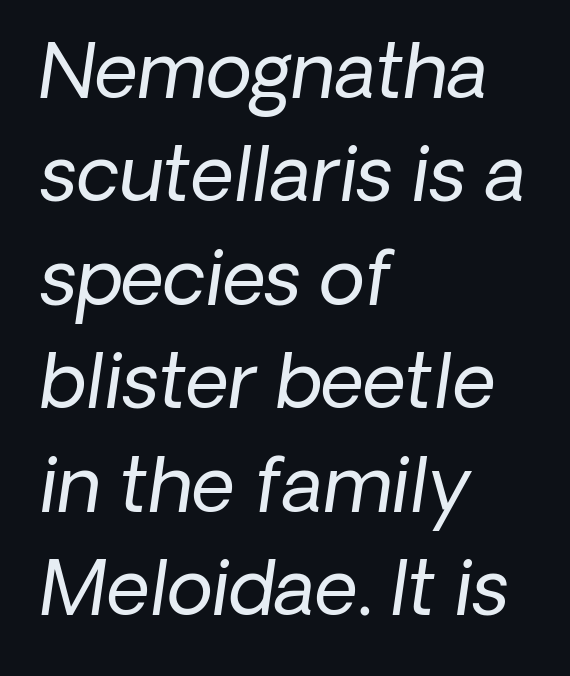
{"serif": "no", "bold": "no", "weight": "regular", "width": "normal", "stroke_contrast": "low", "x_height": "medium", "monospaced": "no", "underline": "no", "align": "left", "line_spacing": "normal", "line_spacing_ratio": 1.38, "letter_spacing": "normal", "letter_spacing_em": 0.0, "glyph_px": 75}
